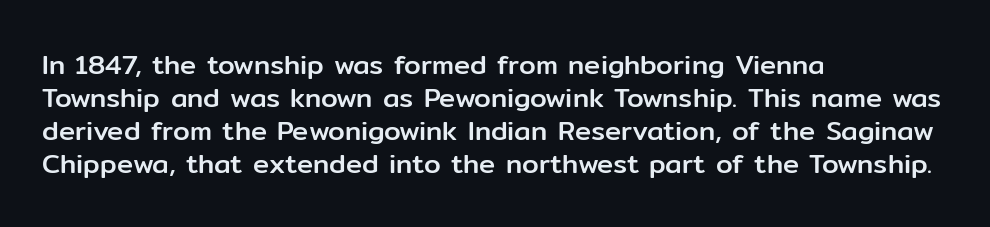
{"italic": "no", "underline": "no", "align": "left", "line_spacing_ratio": 1.22, "letter_spacing": "normal", "letter_spacing_em": 0.0, "glyph_px": 27}
